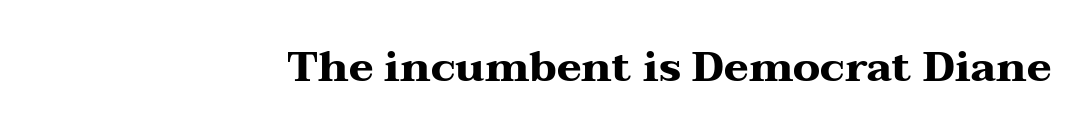
The image shows 42 px heavy, wide serif type, upright; set right-aligned, normal letter spacing, not underlined; medium stroke contrast and a medium x-height.
